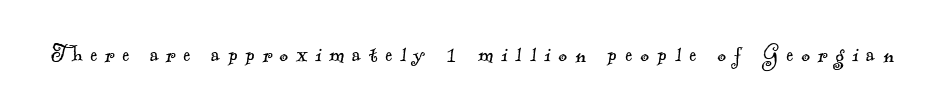
{"bold": "no", "underline": "no", "letter_spacing": "wide", "letter_spacing_em": 0.29, "glyph_px": 27}
